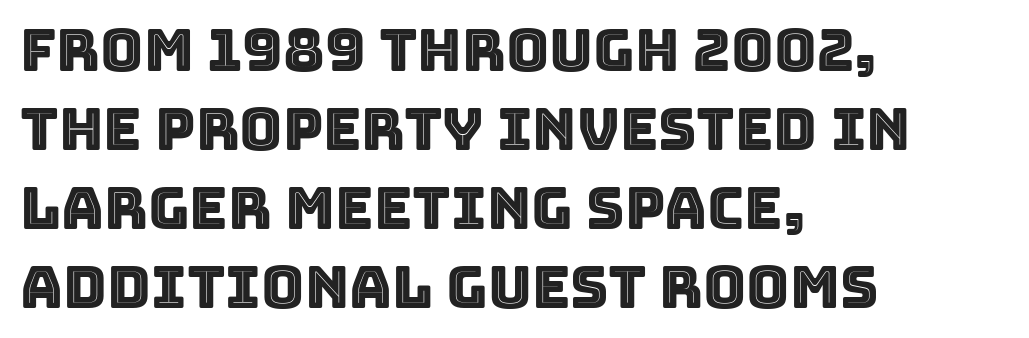
The glyphs are unaccompanied by any horizontal stroke below them. The passage shown has conventional tracking throughout. Upright lettering throughout. Line spacing here is normal. Which margin do the lines hug? The left one — the right edge is uneven. Looks like regular typesetting: each glyph gets only the width it needs.
